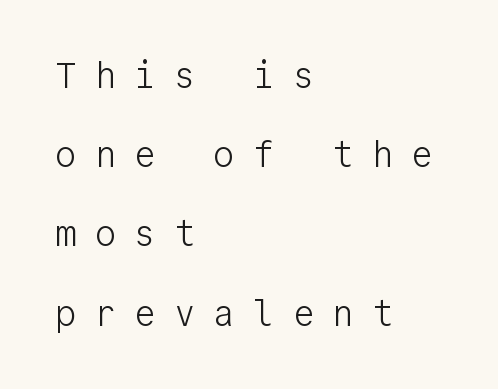
The image shows 36 px light sans-serif type, upright, monospaced; set left-aligned, loose line spacing (2.2x), unusually wide letter spacing (+0.5 em), not underlined; low stroke contrast and a medium x-height.
